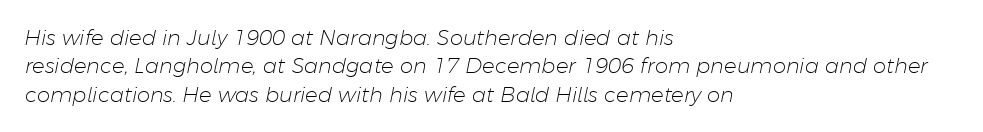
The cut favours lightness, reaching ordinary text weight at its darkest. Letter spacing: default. The block of text has a typical density, with ordinary space between rows. The compositor pushed each line to the left boundary. Notice how the stems are inclined rather than vertical — that's the hallmark of italics.
